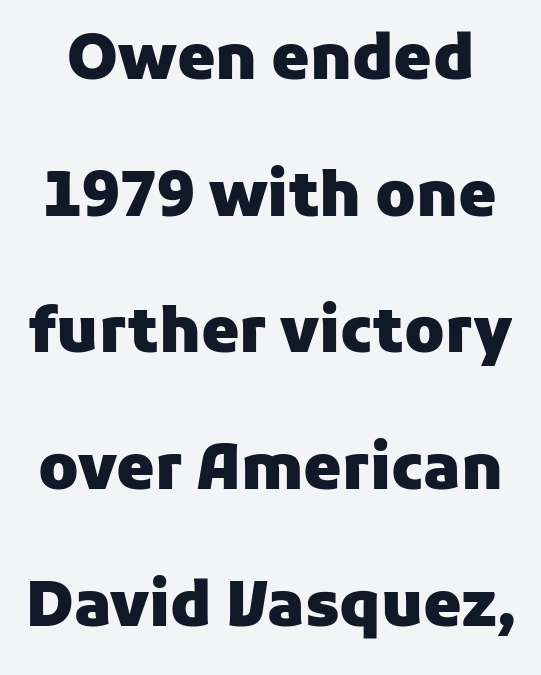
The rendering uses natural spacing where letterforms have individual widths. The glyphs are unaccompanied by any horizontal stroke below them. The sample has been set heavy, in full bold. This sample uses a sans-serif face. Horizontal bands of white between lines are thick stripes.
